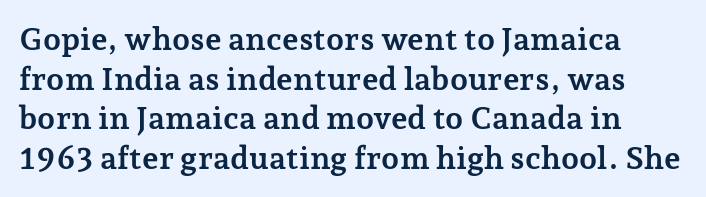
Q: Is the text bold? A: Yes.
Q: Is the text italic (slanted)? A: No, it is upright.
Q: Is the typeface a serif or a sans-serif typeface? A: Serif.
Q: Is the text underlined? A: No.
Q: Is the spacing between letters normal or unusually wide? A: Normal.
Q: Width (condensed, normal, or wide)? A: Normal.
Q: Stroke contrast? A: Low.
Q: x-height? A: Medium.
Q: Monospaced? A: No.
